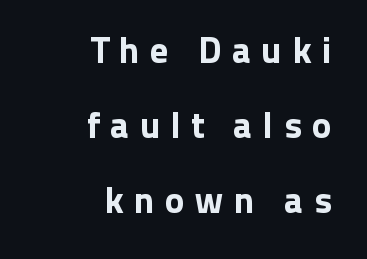
Tracking value appears strongly positive — letters spread wide. The specimen reads as upright at a glance. A student would call this right alignment; a typographer would say flush right, rag left. This sample has the flowing, uneven cadence of proportional lettering. Underline: absent. Is there much room between lines? Yes — plenty of vertical air separates them.
